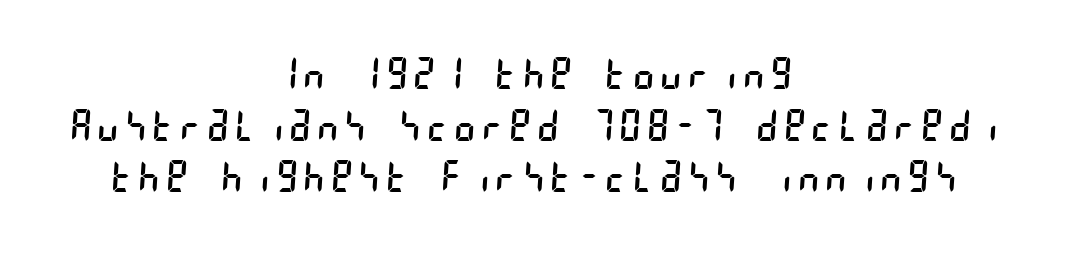
Q: Is the text bold? A: No.
Q: Is the typeface a serif or a sans-serif typeface? A: Sans-serif.
Q: Is the text underlined? A: No.
Q: How is the paragraph aligned? A: Centered.
Q: Width (condensed, normal, or wide)? A: Condensed.
Q: Stroke contrast? A: Low.
Q: x-height? A: Large.
